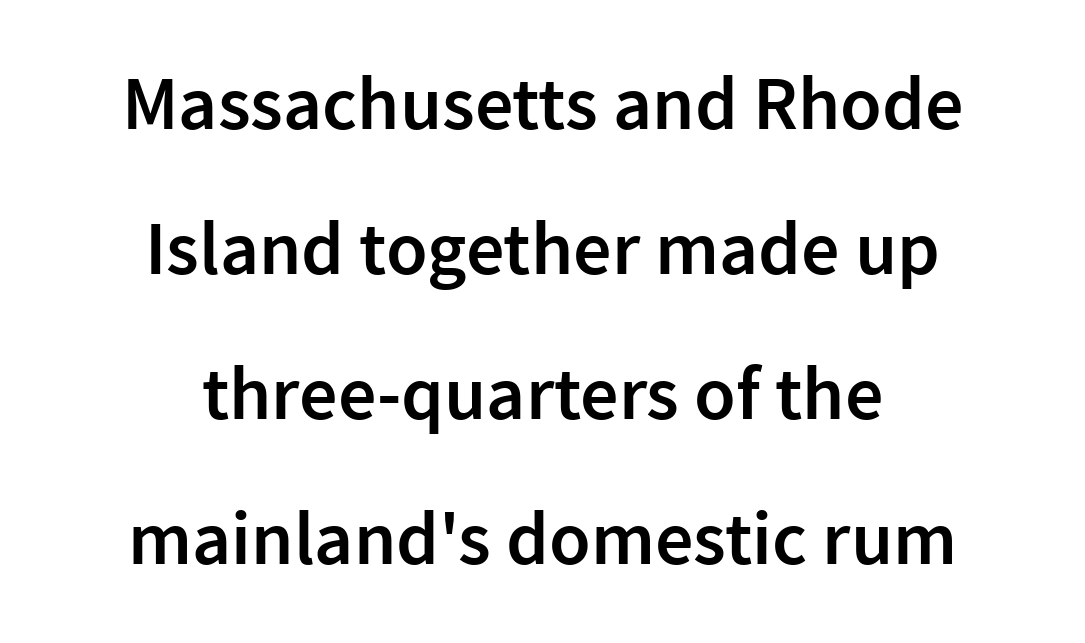
Does extra space separate the letters? No, they use regular spacing. The designer dialed line spacing up above the default. This is sans-serif lettering, the kind often seen on screens and signage. The passage shown is typed in a proportional face where columns would drift. Each line is balanced around a shared central axis. Firm but not heavy-handed strokes: this text is semibold.
